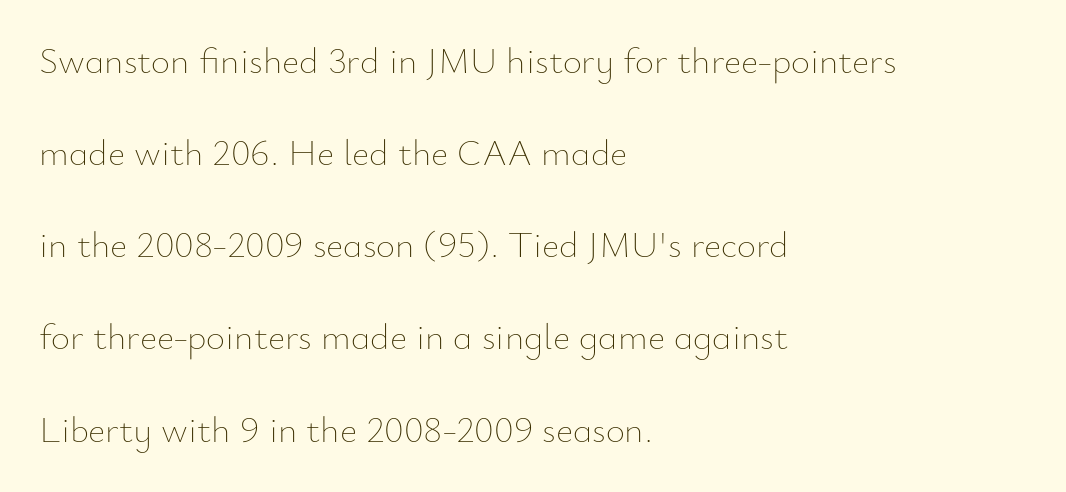
{"italic": "no", "bold": "no", "weight": "thin", "width": "normal", "stroke_contrast": "low", "x_height": "small", "monospaced": "no", "underline": "no", "align": "left", "line_spacing": "loose", "line_spacing_ratio": 2.49, "letter_spacing": "normal", "letter_spacing_em": 0.0, "glyph_px": 37}
